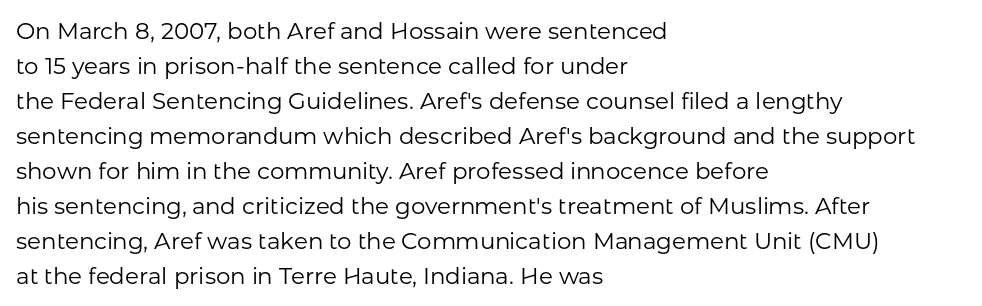
{"italic": "no", "bold": "no", "underline": "no", "align": "left", "line_spacing": "normal", "line_spacing_ratio": 1.52, "letter_spacing": "normal", "letter_spacing_em": 0.0, "glyph_px": 23}
